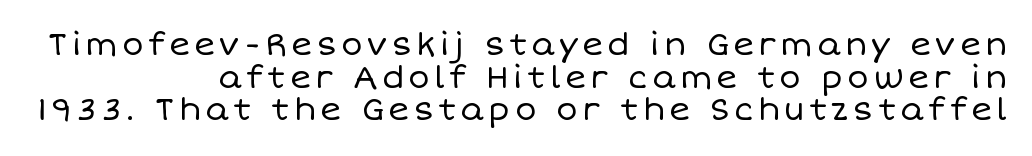
The characters are drawn with everyday or finer stroke widths. Proportional: the letters do not fall into vertical columns. Honestly, there is no underline to notice here at all. This is the regular roman posture of the typeface. If you measured baseline to baseline, you'd find a short distance. Visually the block forms a straight wall on the right and a jagged coastline on the left.
